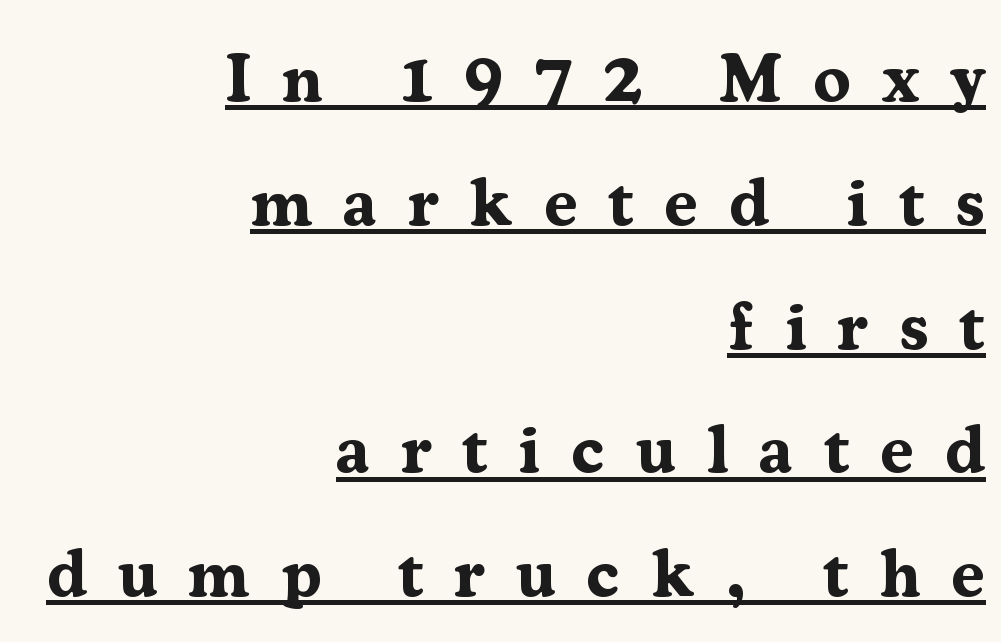
Which margin do the lines hug? The right one — the left edge is uneven. The letters stand upright; this is a roman face. Set as a true bold cut, around the 700 mark. Substantial extra tracking has been applied to these lines. A typesetter would call this proportional, since set widths differ per character. A baseline rule has been typeset under these characters.
